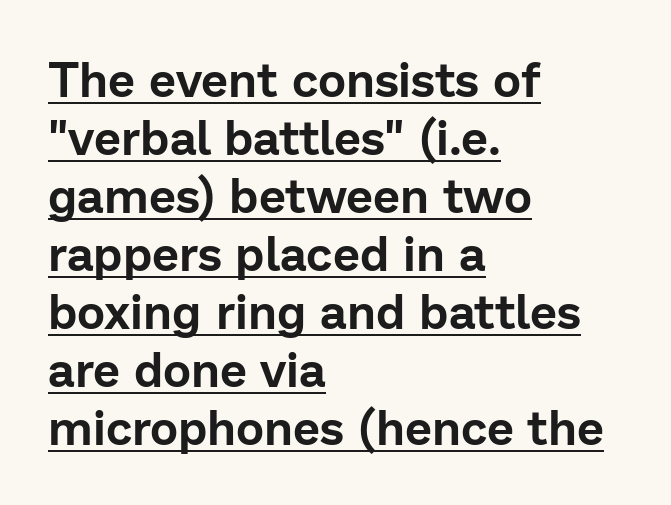
The image shows 48 px sans-serif type, upright; set left-aligned, line spacing 1.21x, normal letter spacing, underlined; low stroke contrast and a medium x-height.
